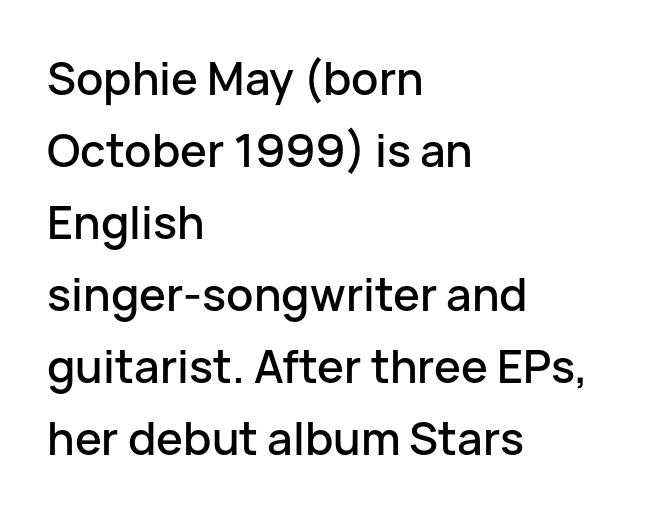
Q: Is the text italic (slanted)? A: No, it is upright.
Q: Is the typeface a serif or a sans-serif typeface? A: Sans-serif.
Q: Is the text underlined? A: No.
Q: How is the paragraph aligned? A: Left-aligned.
Q: Is the spacing between letters normal or unusually wide? A: Normal.
Q: Is the spacing between lines tight, normal or loose? A: Normal.
Q: Width (condensed, normal, or wide)? A: Normal.
Q: Stroke contrast? A: Low.
Q: x-height? A: Medium.
Q: Monospaced? A: No.
